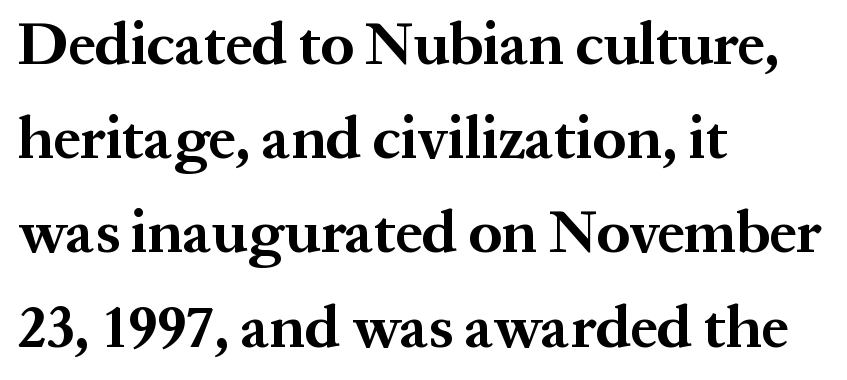
{"serif": "yes", "italic": "no", "bold": "yes", "weight": "bold", "width": "normal", "stroke_contrast": "medium", "x_height": "medium", "monospaced": "no", "underline": "no", "align": "left", "line_spacing": "normal", "line_spacing_ratio": 1.57, "letter_spacing": "normal", "letter_spacing_em": 0.0, "glyph_px": 60}
